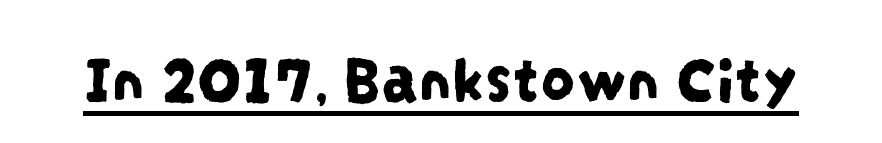
{"serif": "no", "width": "condensed", "stroke_contrast": "low", "x_height": "large", "monospaced": "no", "underline": "yes", "letter_spacing": "normal", "letter_spacing_em": 0.0, "glyph_px": 68}
